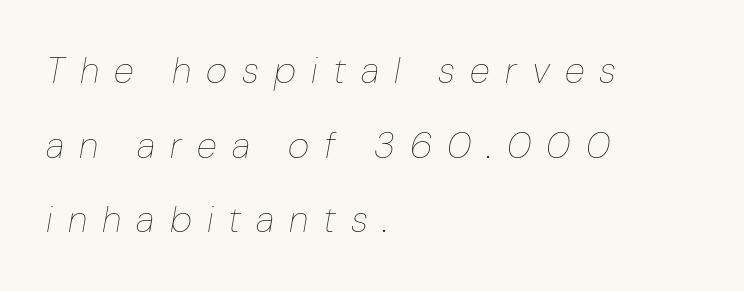
{"italic": "yes", "lean": "right", "slant_degrees": 10, "bold": "no", "weight": "thin", "width": "normal", "stroke_contrast": "low", "x_height": "medium", "monospaced": "no", "underline": "no", "align": "left", "line_spacing": "loose", "line_spacing_ratio": 2.02, "letter_spacing": "wide", "letter_spacing_em": 0.41, "glyph_px": 37}
